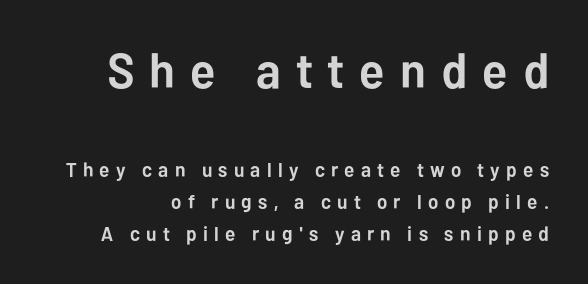
The image shows 49 px semibold sans-serif type, upright; set normal line spacing (1.6x), unusually wide letter spacing (+0.31 em), not underlined; the first (top) block is 2.45x larger; low stroke contrast and a medium x-height.
